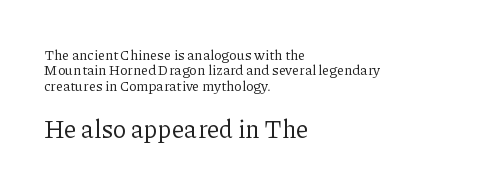
The letters stand upright; this is a roman face. Which chunk is bigger? The second one — the bottom block dwarfs the top. Honestly, there is no underline to notice here at all. Every row of glyphs begins at an identical x-position on the left. This block would grow much taller if given ordinary leading; it's compressed now. Unbolded letterforms with no extra heft.
